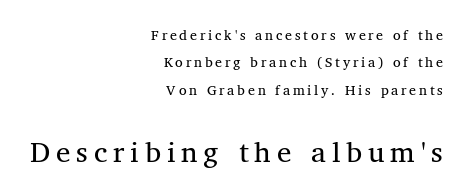
Q: Is the text bold? A: No.
Q: Is the text italic (slanted)? A: No, it is upright.
Q: Is the typeface a serif or a sans-serif typeface? A: Serif.
Q: Is the text underlined? A: No.
Q: How is the paragraph aligned? A: Right-aligned.
Q: Is the spacing between letters normal or unusually wide? A: Unusually wide.
Q: Is the spacing between lines tight, normal or loose? A: Loose.
Q: Which block of text is set in a larger size, the first (top) or the second (bottom)? A: The second (bottom) one.
Q: Width (condensed, normal, or wide)? A: Normal.
Q: Stroke contrast? A: Medium.
Q: x-height? A: Medium.
Q: Monospaced? A: No.
